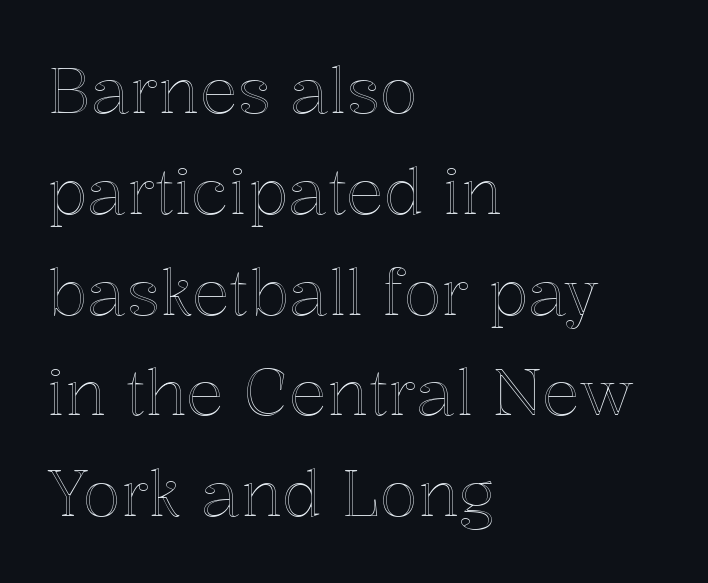
These lines sit exactly where default settings would place them. The text block is weighted toward the left margin, trailing off unevenly rightward. This is roman type, the default non-slanted kind. A typesetter would call this proportional, since set widths differ per character. The passage shown is not underscored anywhere.
